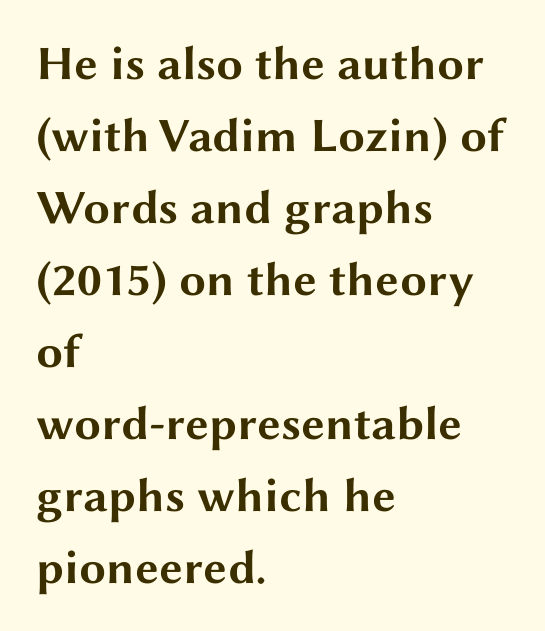
The image shows 48 px bold, wide sans-serif type, upright; set left-aligned, normal line spacing (1.5x), normal letter spacing, not underlined; medium stroke contrast and a medium x-height.
